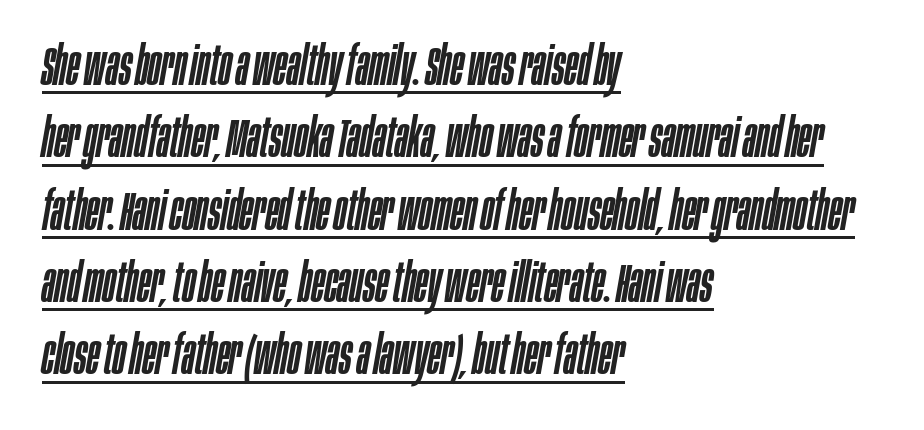
Q: Is the text italic (slanted)? A: Yes, it leans right by about 10 degrees.
Q: Is the text underlined? A: Yes.
Q: How is the paragraph aligned? A: Left-aligned.
Q: Is the spacing between letters normal or unusually wide? A: Normal.
Q: Is the spacing between lines tight, normal or loose? A: Normal.
Q: Width (condensed, normal, or wide)? A: Condensed.
Q: Stroke contrast? A: Low.
Q: x-height? A: Large.
Q: Monospaced? A: No.
